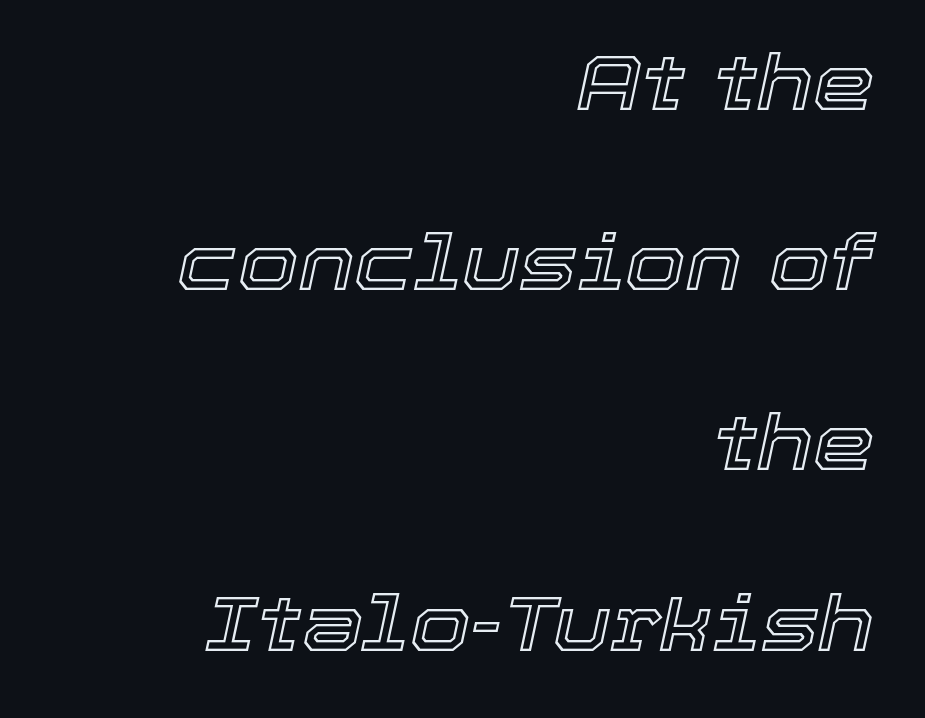
The image shows 78 px text type, italic (leaning right); set right-aligned, loose line spacing (2.31x), normal letter spacing, not underlined; a medium x-height.
